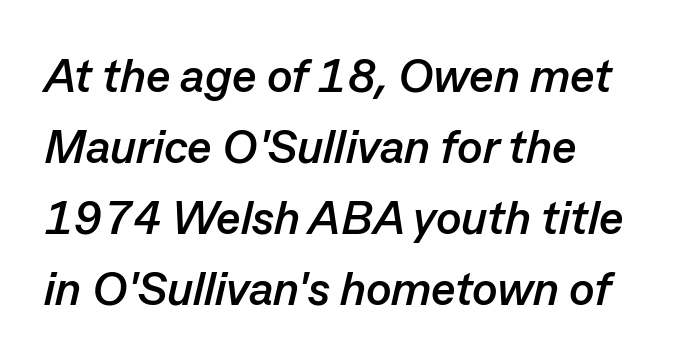
These lines are rendered in a variable-pitch font. Bold? Absolutely — the strokes are thick and heavy. How would I describe the line gaps? Plain and ordinary. The passage is arranged the way most books set body copy — flush left. The passage shown is not underscored anywhere.
